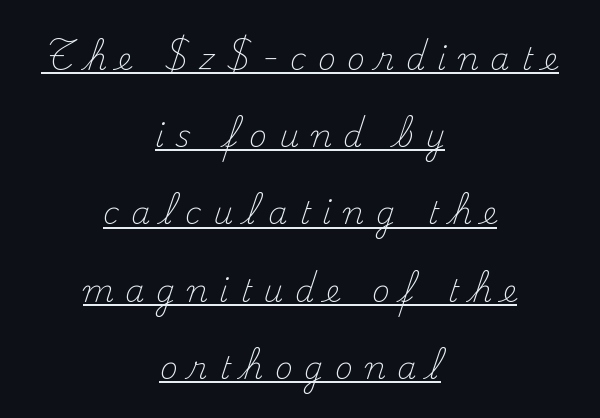
The image shows 31 px light serif type; set centered, loose line spacing (2.49x), unusually wide letter spacing (+0.37 em), underlined; medium stroke contrast and a small x-height.
